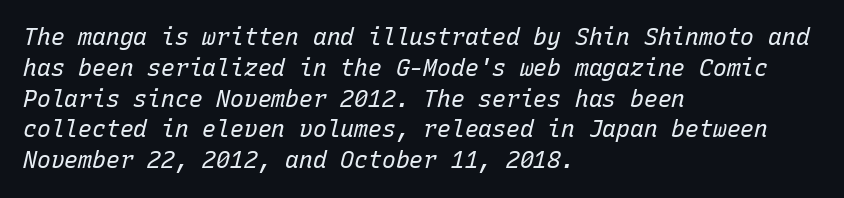
The image shows 23 px text type, italic (leaning right); set left-aligned, normal line spacing (1.34x), normal letter spacing, not underlined.
